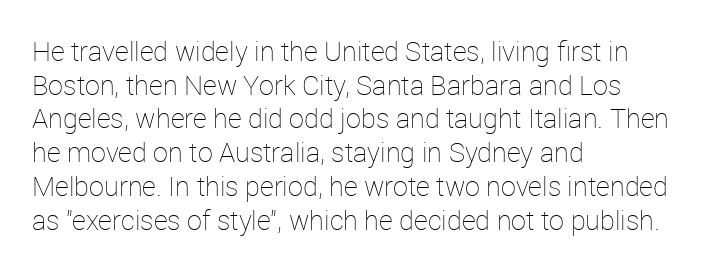
Q: Is the text bold? A: No.
Q: Is the text italic (slanted)? A: No, it is upright.
Q: Is the text underlined? A: No.
Q: How is the paragraph aligned? A: Left-aligned.
Q: Is the spacing between letters normal or unusually wide? A: Normal.
Q: Is the spacing between lines tight, normal or loose? A: Normal.
